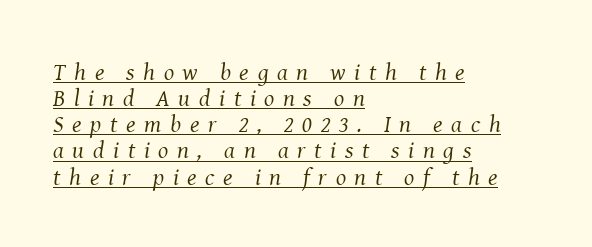
{"italic": "yes", "lean": "right", "slant_degrees": 8, "bold": "no", "underline": "yes", "align": "left", "line_spacing": "tight", "line_spacing_ratio": 1.09, "letter_spacing": "wide", "letter_spacing_em": 0.36, "glyph_px": 24}
